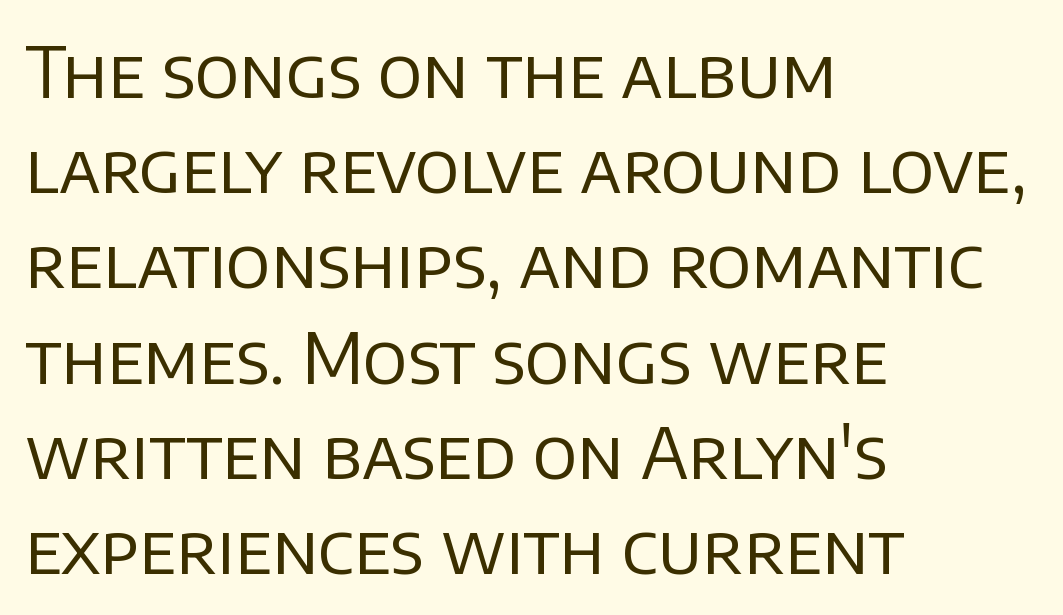
The image shows 70 px regular-weight sans-serif type, upright; set left-aligned, normal line spacing (1.36x), normal letter spacing, not underlined; low stroke contrast and a large x-height.
